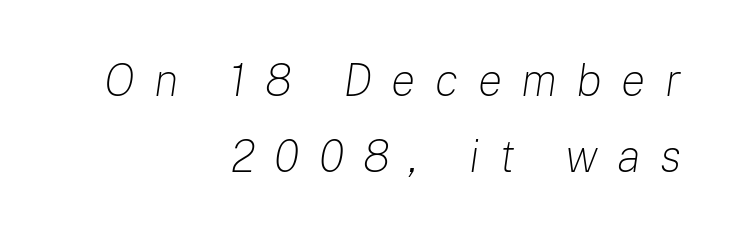
Rule under the text: the space is simply empty. The passage shown is typed in a proportional face where columns would drift. Regarding leading, the lines here are spaced in the standard way. If you drew a line through each stem, it would be angled.
